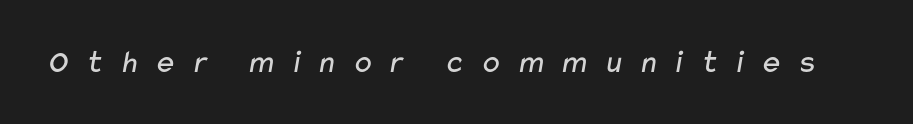
{"serif": "no", "bold": "no", "weight": "regular", "width": "wide", "stroke_contrast": "low", "x_height": "medium", "monospaced": "no", "underline": "no", "letter_spacing": "wide", "letter_spacing_em": 0.43, "glyph_px": 33}
